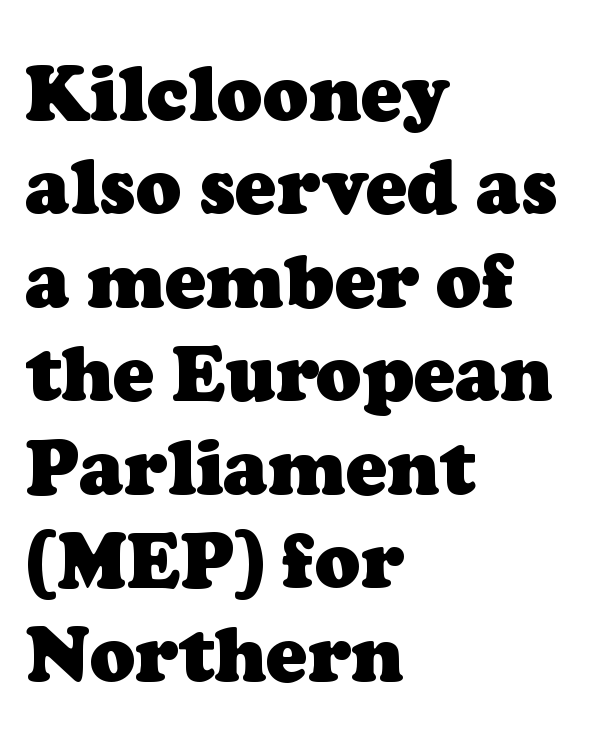
Q: Is the text bold? A: Yes.
Q: Is the typeface a serif or a sans-serif typeface? A: Serif.
Q: Is the text underlined? A: No.
Q: How is the paragraph aligned? A: Left-aligned.
Q: Is the spacing between letters normal or unusually wide? A: Normal.
Q: Width (condensed, normal, or wide)? A: Normal.
Q: Stroke contrast? A: Low.
Q: x-height? A: Medium.
Q: Monospaced? A: No.
